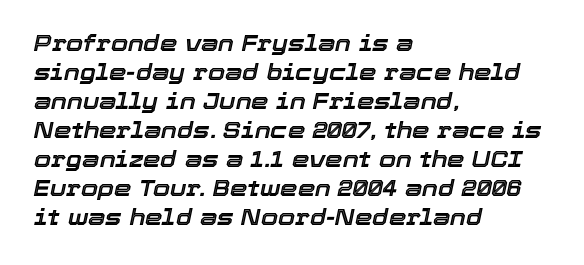
The image shows 22 px text type, italic (leaning right); set left-aligned, normal line spacing (1.32x), normal letter spacing, not underlined.
